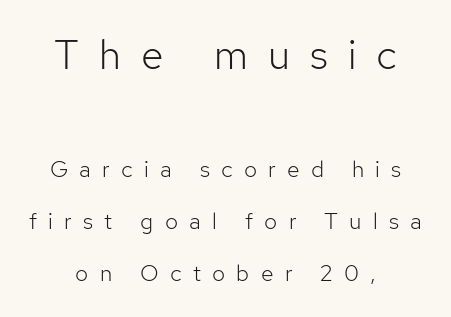
Q: Is the text bold? A: No.
Q: Is the text italic (slanted)? A: No, it is upright.
Q: Is the typeface a serif or a sans-serif typeface? A: Sans-serif.
Q: Is the text underlined? A: No.
Q: How is the paragraph aligned? A: Centered.
Q: Is the spacing between letters normal or unusually wide? A: Unusually wide.
Q: Is the spacing between lines tight, normal or loose? A: Loose.
Q: Which block of text is set in a larger size, the first (top) or the second (bottom)? A: The first (top) one.
Q: Width (condensed, normal, or wide)? A: Normal.
Q: Stroke contrast? A: Low.
Q: x-height? A: Medium.
Q: Monospaced? A: No.
